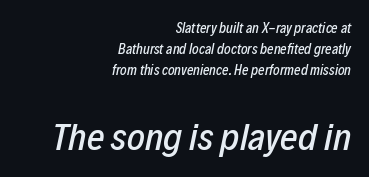
Q: Is the text italic (slanted)? A: Yes, it leans right by about 12 degrees.
Q: Is the text underlined? A: No.
Q: How is the paragraph aligned? A: Right-aligned.
Q: Is the spacing between letters normal or unusually wide? A: Normal.
Q: Is the spacing between lines tight, normal or loose? A: Normal.
Q: Which block of text is set in a larger size, the first (top) or the second (bottom)? A: The second (bottom) one.
Q: Width (condensed, normal, or wide)? A: Condensed.
Q: Stroke contrast? A: Low.
Q: x-height? A: Medium.
Q: Monospaced? A: No.
